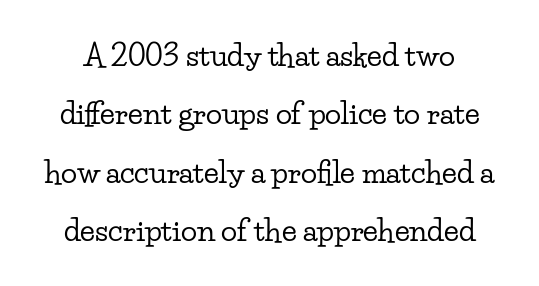
Typographically, this falls in the serif category. Every character sits straight up, as roman type does. Observe the ordinary spacing: letters are neighbours, not strangers. This sample trades compactness for vertical openness between lines. Bare-footed words on every line. Proportional: the letters do not fall into vertical columns.
